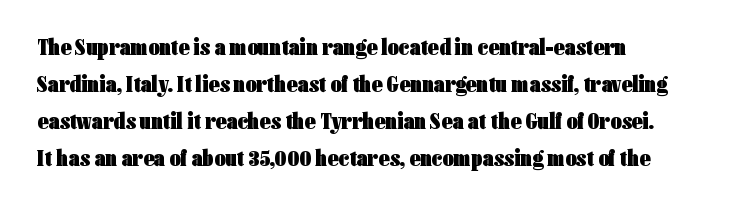
Q: Is the text bold? A: Yes.
Q: Is the text italic (slanted)? A: No, it is upright.
Q: Is the text underlined? A: No.
Q: How is the paragraph aligned? A: Left-aligned.
Q: Is the spacing between letters normal or unusually wide? A: Normal.
Q: Is the spacing between lines tight, normal or loose? A: Normal.
